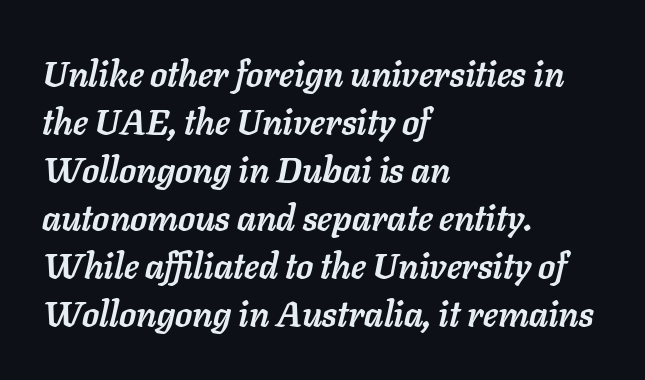
{"italic": "yes", "lean": "right", "slant_degrees": 11, "bold": "yes", "weight": "semibold", "width": "normal", "stroke_contrast": "low", "x_height": "medium", "monospaced": "no", "underline": "no", "align": "left", "line_spacing": "normal", "line_spacing_ratio": 1.37, "letter_spacing": "normal", "letter_spacing_em": 0.0, "glyph_px": 35}
